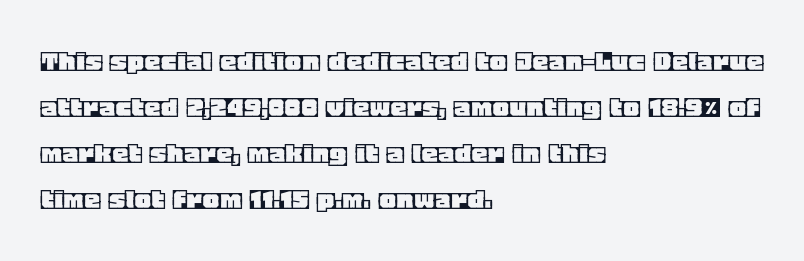
Q: Is the text italic (slanted)? A: No, it is upright.
Q: Is the text underlined? A: No.
Q: How is the paragraph aligned? A: Left-aligned.
Q: Is the spacing between letters normal or unusually wide? A: Normal.
Q: Is the spacing between lines tight, normal or loose? A: Normal.
Q: Width (condensed, normal, or wide)? A: Normal.
Q: x-height? A: Large.
Q: Monospaced? A: No.
